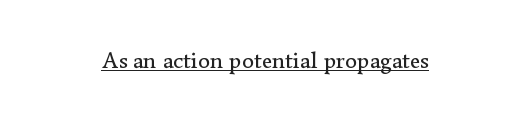
Underlined type. When letters stand straight like this, we call the style roman or upright. The line texture is even and compact thanks to regular tracking. The strokes carry an ordinary text weight at most.
